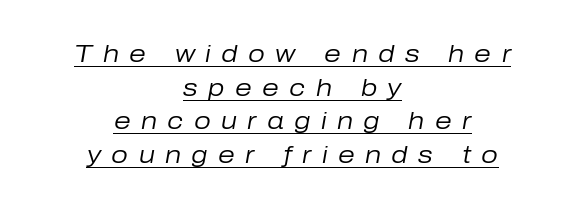
The image shows 24 px text type, italic (leaning right); set centered, normal line spacing (1.4x), unusually wide letter spacing (+0.43 em), underlined.
